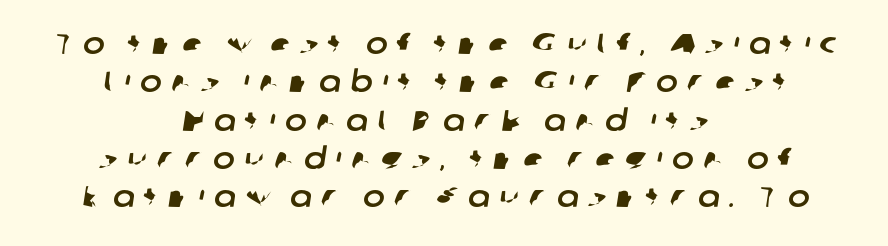
Is there much room between lines? A standard amount, neither cramped nor airy. Visually the block forms a symmetrical silhouette, jagged on both flanks. How are the letters spaced? Widely, with obvious added tracking. Unmarked baselines from the first word to the last. Observe the absence of serifs on each vertical stroke in this sample.
